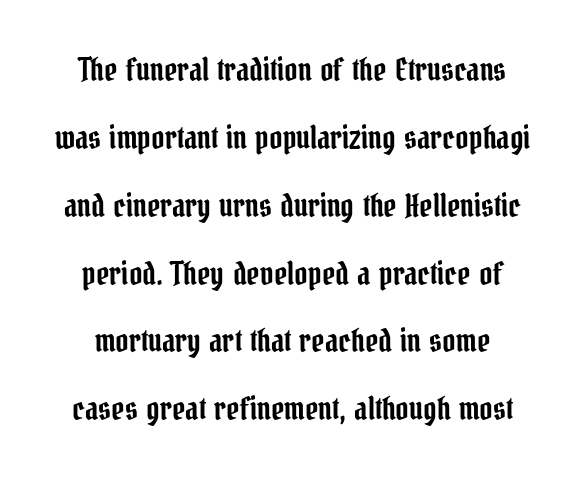
{"serif": "yes", "italic": "no", "width": "condensed", "stroke_contrast": "low", "x_height": "medium", "monospaced": "no", "underline": "no", "align": "center", "line_spacing": "loose", "line_spacing_ratio": 2.12, "letter_spacing": "normal", "letter_spacing_em": 0.0, "glyph_px": 32}
